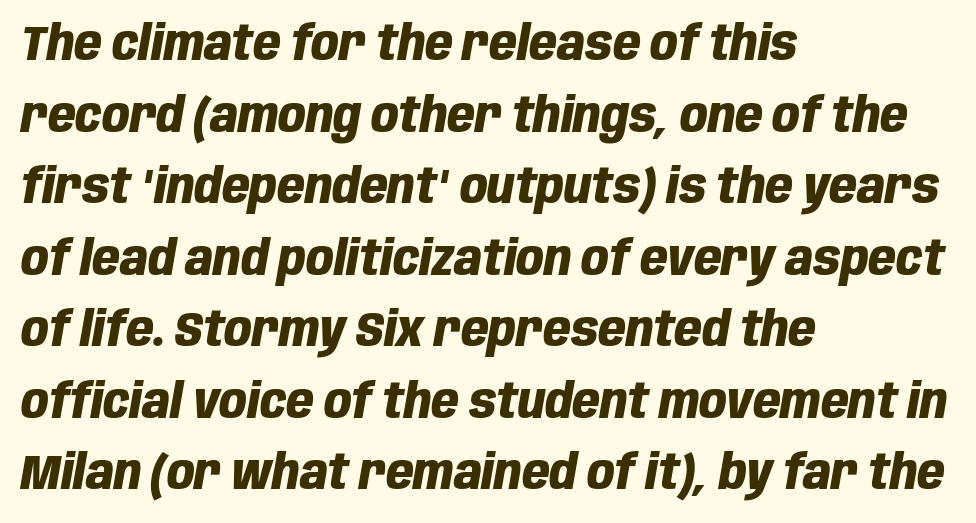
The image shows 48 px heavy, condensed type, italic (leaning right); set left-aligned, normal line spacing (1.49x), normal letter spacing, not underlined; low stroke contrast and a large x-height.
